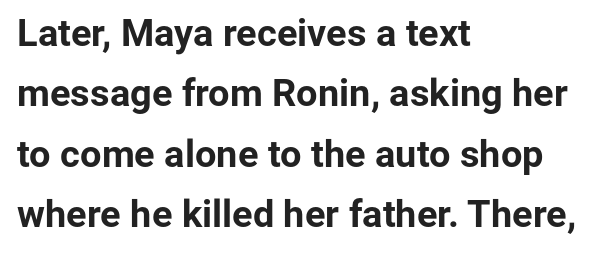
Normally led — the rows are evenly, conventionally spaced. The text was rendered using a sans face with plain stroke endings. Do the characters align in a grid? No, the font is proportional. Notice how thick the strokes are: this is what a full bold looks like. What stands out about the letter spacing? Nothing — it is the standard amount.
